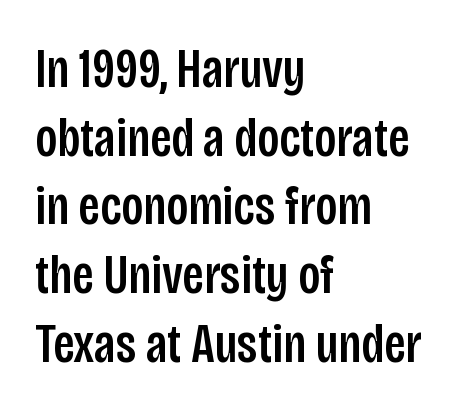
{"serif": "no", "italic": "no", "width": "condensed", "stroke_contrast": "low", "x_height": "large", "monospaced": "no", "underline": "no", "align": "left", "line_spacing": "normal", "line_spacing_ratio": 1.25, "letter_spacing": "normal", "letter_spacing_em": 0.0, "glyph_px": 55}
